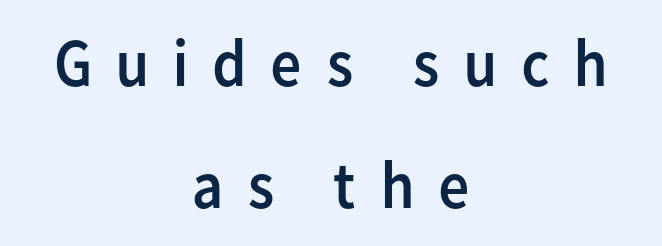
The image shows 68 px regular-weight sans-serif type, upright; set centered, line spacing 1.79x, unusually wide letter spacing (+0.32 em), not underlined; low stroke contrast and a medium x-height.
